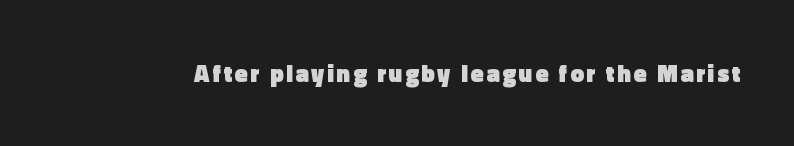
The image shows 24 px bold type, upright; set not underlined.
